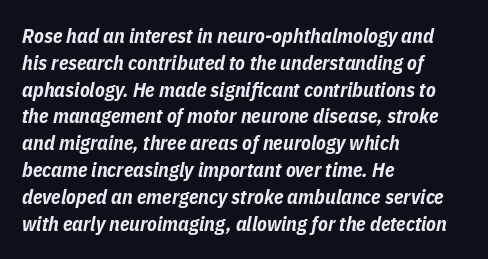
{"italic": "yes", "lean": "right", "slant_degrees": 11, "bold": "yes", "underline": "no", "align": "left", "line_spacing": "normal", "line_spacing_ratio": 1.34, "letter_spacing": "normal", "letter_spacing_em": 0.0, "glyph_px": 20}
